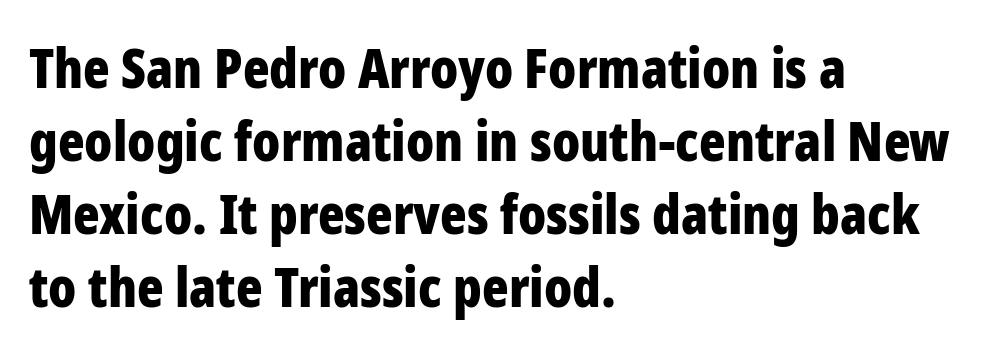
The image shows 55 px bold, condensed sans-serif type, upright; set left-aligned, normal line spacing (1.33x), normal letter spacing, not underlined; low stroke contrast and a medium x-height.
